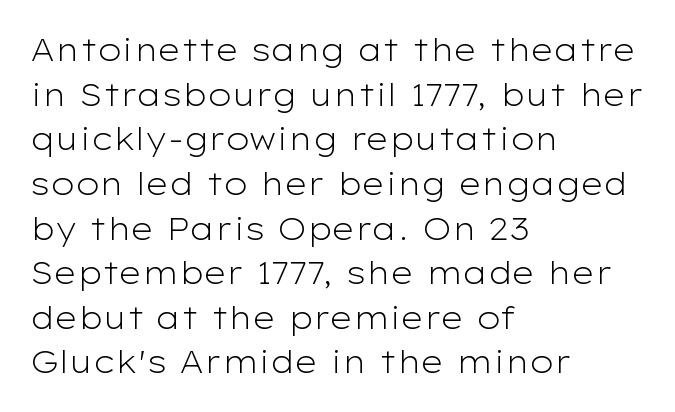
The image shows 31 px light, wide sans-serif type, upright; set left-aligned, normal line spacing (1.44x), normal letter spacing, not underlined; low stroke contrast and a medium x-height.
